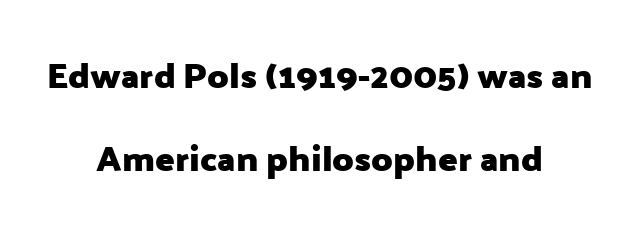
Q: Is the text bold? A: Yes.
Q: Is the text italic (slanted)? A: No, it is upright.
Q: Is the typeface a serif or a sans-serif typeface? A: Sans-serif.
Q: Is the text underlined? A: No.
Q: How is the paragraph aligned? A: Centered.
Q: Is the spacing between letters normal or unusually wide? A: Normal.
Q: Is the spacing between lines tight, normal or loose? A: Loose.
Q: Width (condensed, normal, or wide)? A: Normal.
Q: Stroke contrast? A: Low.
Q: x-height? A: Medium.
Q: Monospaced? A: No.
